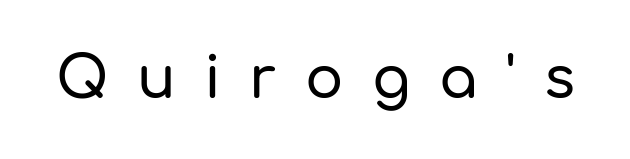
Only glyphs here, with clear space below each row. Display-style spreading of the glyphs; the letterfit is very open. This is the regular roman posture of the typeface. A sans-serif font was chosen for this passage. These lines are rendered in a variable-pitch font.
